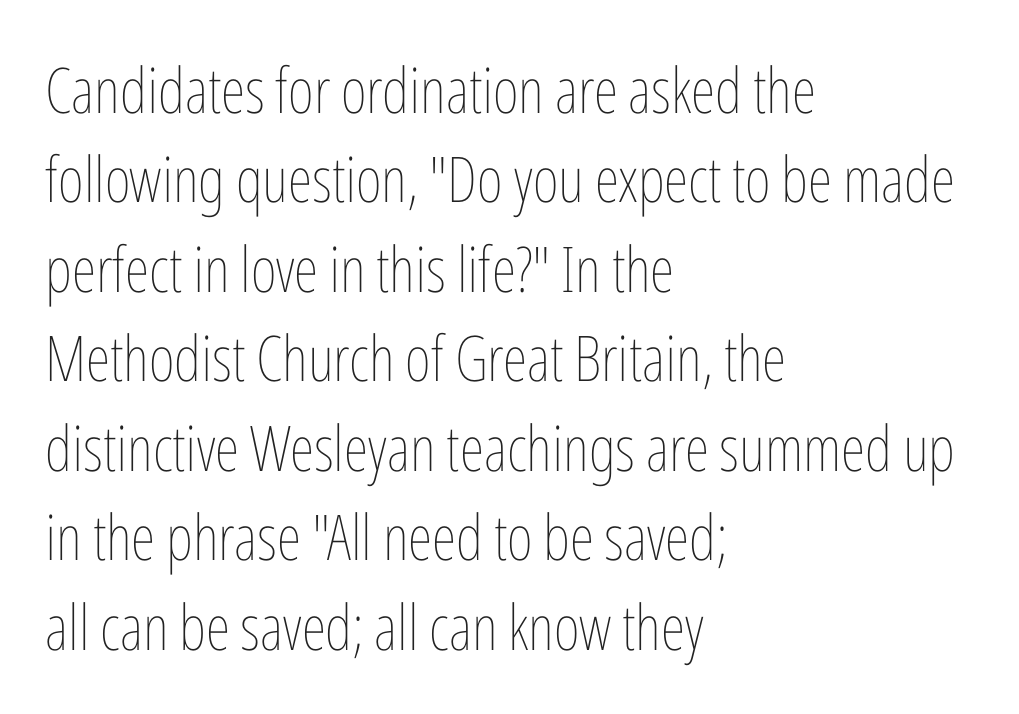
Is this a heavy cut? Hardly; it is regular or lighter. It's the straight-up-and-down kind of type. The rendering keeps characters at their native spacing. The rendering uses a moderate line-height, typical for paragraphs.
